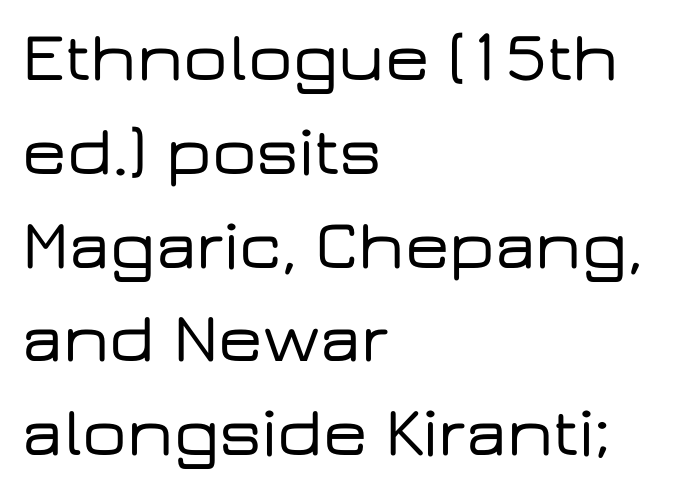
The image shows 70 px wide sans-serif type, upright; set left-aligned, normal line spacing (1.34x), normal letter spacing, not underlined; low stroke contrast and a medium x-height.
